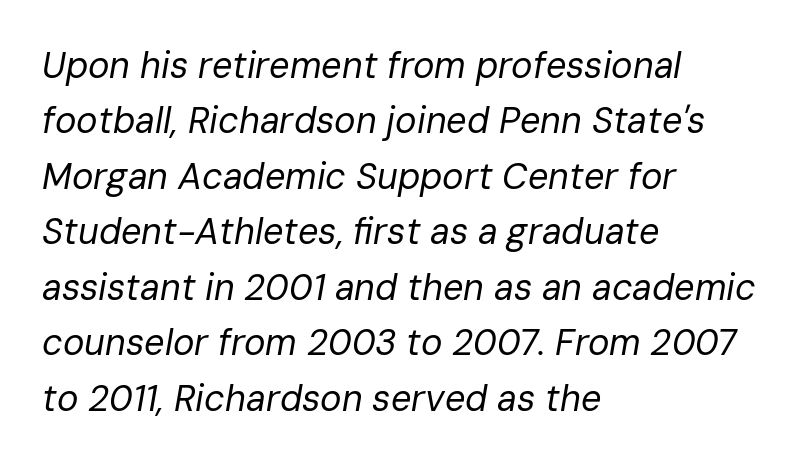
The image shows 36 px regular-weight type, italic (leaning right); set left-aligned, normal line spacing (1.54x), normal letter spacing, not underlined; low stroke contrast and a medium x-height.
